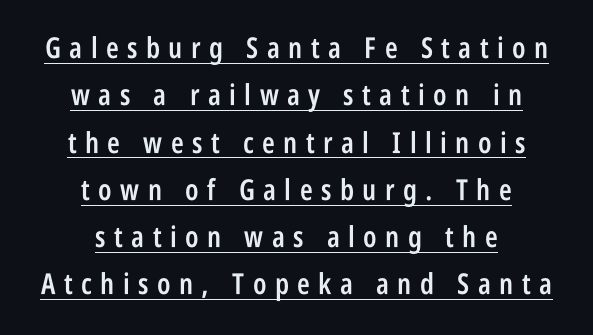
{"serif": "no", "italic": "no", "bold": "semi", "weight": "semibold", "width": "condensed", "stroke_contrast": "low", "x_height": "large", "monospaced": "no", "underline": "yes", "align": "center", "line_spacing": "normal", "line_spacing_ratio": 1.63, "letter_spacing": "wide", "letter_spacing_em": 0.29, "glyph_px": 29}
